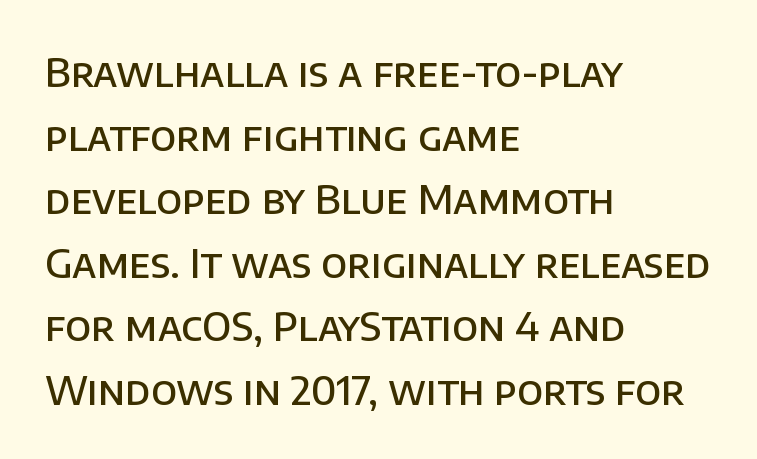
Q: Is the text bold? A: Semi-bold.
Q: Is the text italic (slanted)? A: No, it is upright.
Q: Is the typeface a serif or a sans-serif typeface? A: Sans-serif.
Q: Is the text underlined? A: No.
Q: How is the paragraph aligned? A: Left-aligned.
Q: Is the spacing between letters normal or unusually wide? A: Normal.
Q: Is the spacing between lines tight, normal or loose? A: Normal.
Q: Width (condensed, normal, or wide)? A: Normal.
Q: Stroke contrast? A: Low.
Q: x-height? A: Large.
Q: Monospaced? A: No.
